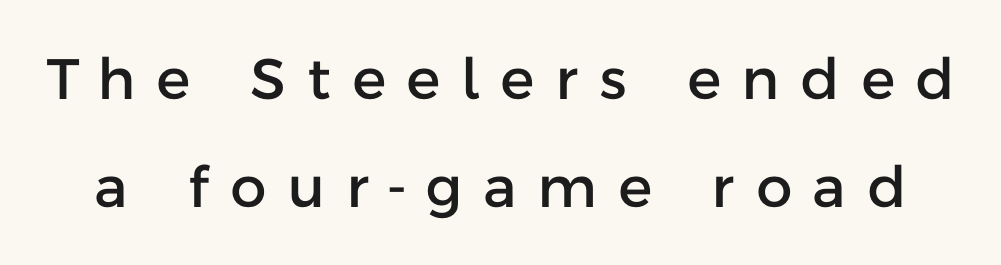
{"serif": "no", "italic": "no", "width": "normal", "stroke_contrast": "low", "x_height": "medium", "monospaced": "no", "underline": "no", "line_spacing_ratio": 1.89, "letter_spacing": "wide", "letter_spacing_em": 0.38, "glyph_px": 57}
